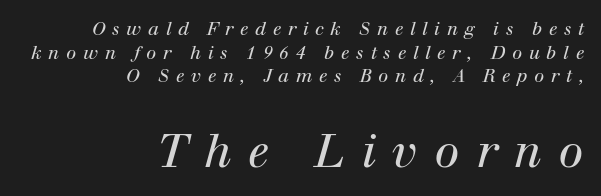
{"serif": "yes", "italic": "yes", "lean": "right", "slant_degrees": 12, "bold": "no", "weight": "regular", "width": "normal", "stroke_contrast": "high", "x_height": "medium", "monospaced": "no", "underline": "no", "align": "right", "line_spacing": "normal", "line_spacing_ratio": 1.31, "letter_spacing": "wide", "letter_spacing_em": 0.37, "larger_block": "second", "size_ratio": 2.5, "glyph_px": 45}
